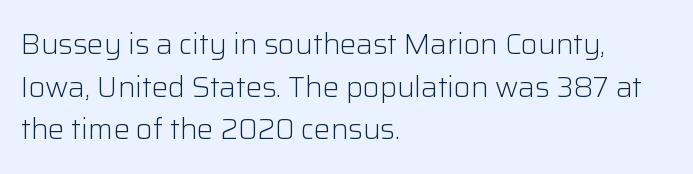
Q: Is the text bold? A: No.
Q: Is the text italic (slanted)? A: No, it is upright.
Q: Is the typeface a serif or a sans-serif typeface? A: Sans-serif.
Q: Is the text underlined? A: No.
Q: How is the paragraph aligned? A: Left-aligned.
Q: Is the spacing between letters normal or unusually wide? A: Normal.
Q: Is the spacing between lines tight, normal or loose? A: Normal.
Q: Width (condensed, normal, or wide)? A: Normal.
Q: Stroke contrast? A: Low.
Q: x-height? A: Medium.
Q: Monospaced? A: No.
